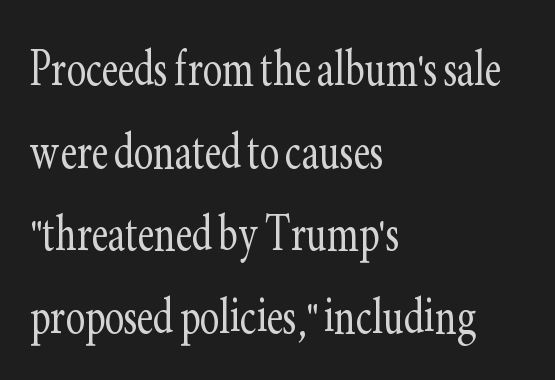
The image shows 59 px light, condensed serif type, upright; set left-aligned, normal line spacing (1.4x), normal letter spacing, not underlined; low stroke contrast and a small x-height.
